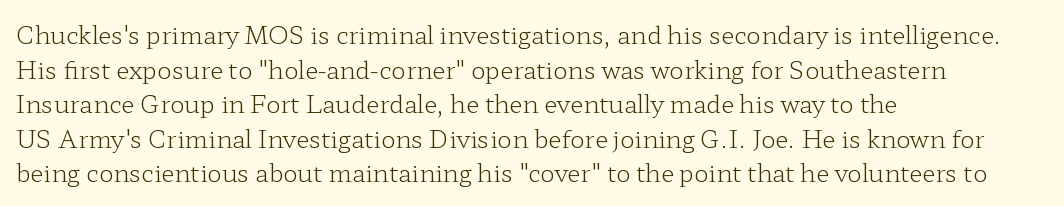
Q: Is the text bold? A: No.
Q: Is the text italic (slanted)? A: No, it is upright.
Q: Is the text underlined? A: No.
Q: How is the paragraph aligned? A: Left-aligned.
Q: Is the spacing between letters normal or unusually wide? A: Normal.
Q: Is the spacing between lines tight, normal or loose? A: Normal.
